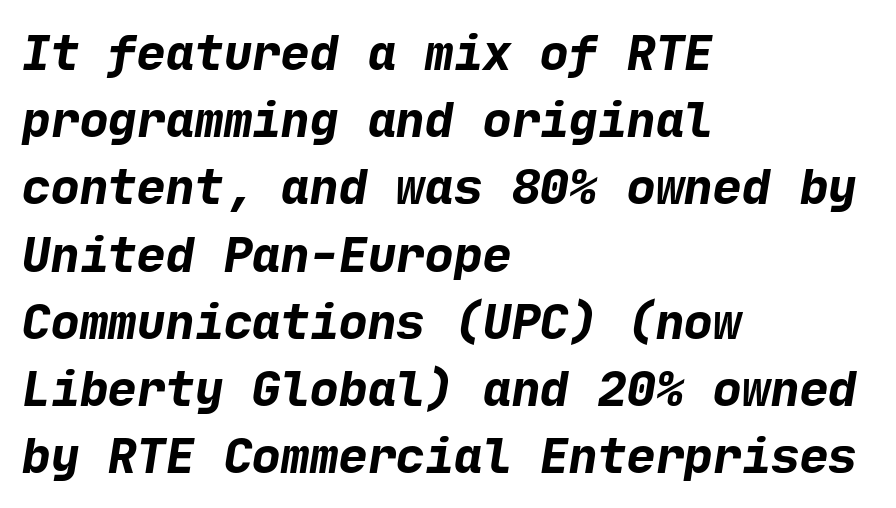
{"serif": "no", "bold": "yes", "weight": "bold", "width": "normal", "stroke_contrast": "low", "x_height": "medium", "underline": "no", "align": "left", "line_spacing": "normal", "line_spacing_ratio": 1.4, "letter_spacing": "normal", "letter_spacing_em": 0.0, "glyph_px": 48}
